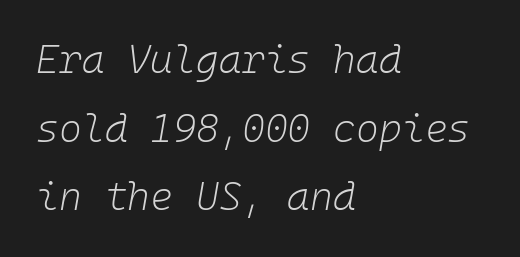
These lines keep a tight, regular rhythm from letter to letter. Visually the block forms a straight wall on the left and a jagged coastline on the right. The face used here is monospaced, like something from a code editor. The zone under the glyphs is completely vacant. Heft: none added — not bold.
